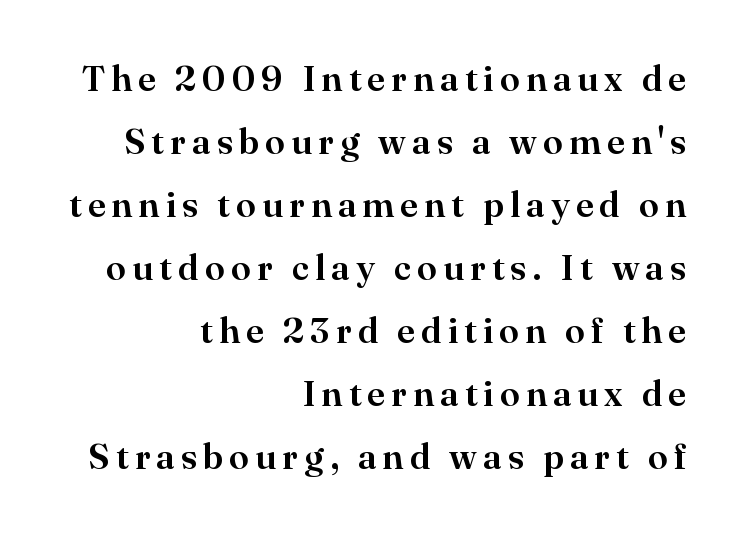
The image shows 36 px serif type, upright; set right-aligned, line spacing 1.75x, not underlined; high stroke contrast and a small x-height.
